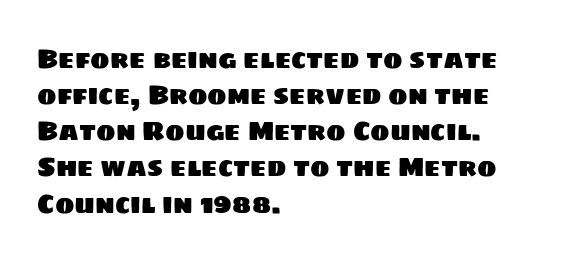
{"underline": "no", "align": "left", "line_spacing": "normal", "line_spacing_ratio": 1.39, "letter_spacing": "normal", "letter_spacing_em": 0.0, "glyph_px": 26}
